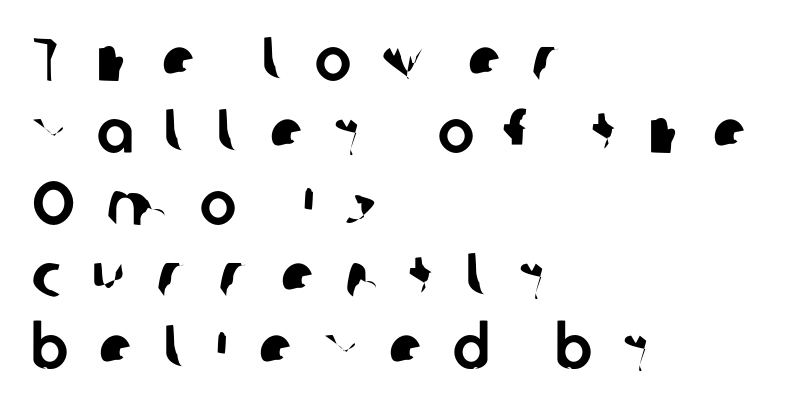
The image shows 62 px sans-serif type; set left-aligned, line spacing 1.16x, unusually wide letter spacing (+0.49 em), not underlined; low stroke contrast and a medium x-height.
